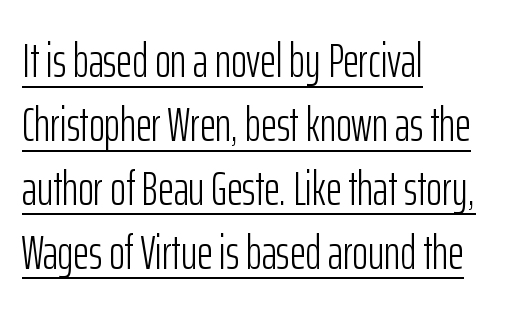
The typography opts for an upright posture over an oblique one. Letterform terminals end flat and unadorned throughout the passage. The typesetting does not lean heavy: it is not bold. Honestly, the letter spacing is just normal — you wouldn't notice it. The passage shown is underscored from start to finish.
